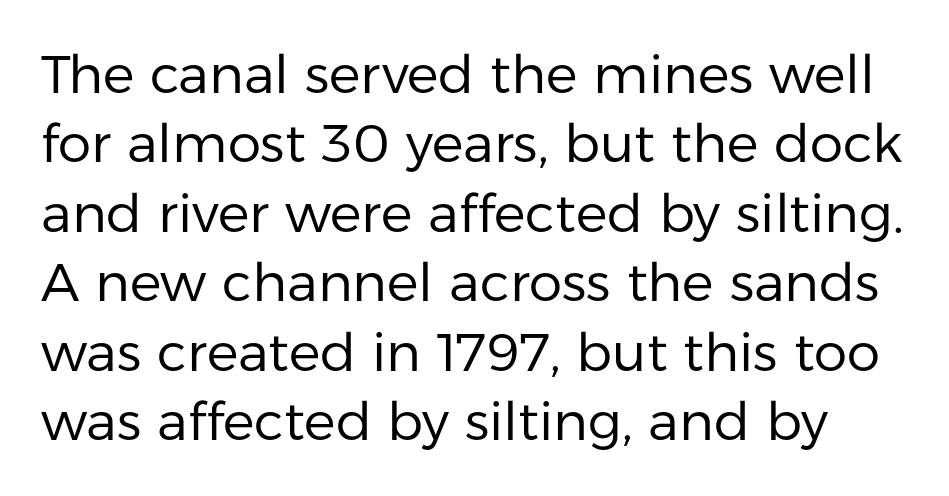
{"serif": "no", "italic": "no", "bold": "no", "weight": "regular", "width": "normal", "stroke_contrast": "low", "x_height": "medium", "monospaced": "no", "underline": "no", "line_spacing": "normal", "line_spacing_ratio": 1.31, "letter_spacing": "normal", "letter_spacing_em": 0.0, "glyph_px": 53}
